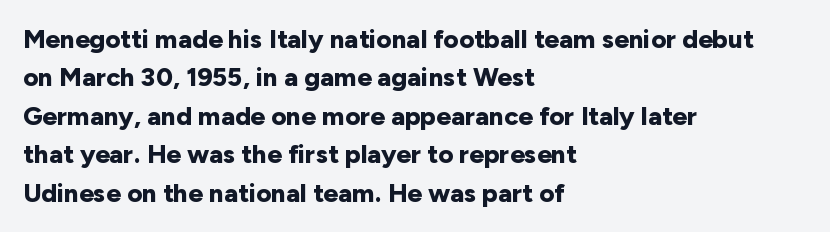
The image shows 26 px bold type, upright; set left-aligned, normal line spacing (1.48x), normal letter spacing, not underlined.
